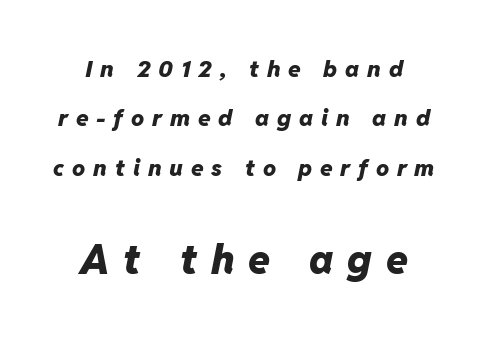
The image shows 40 px heavy type, italic (leaning right); set loose line spacing (2.15x), unusually wide letter spacing (+0.34 em), not underlined; the second (bottom) block is 1.74x larger; low stroke contrast and a medium x-height.
